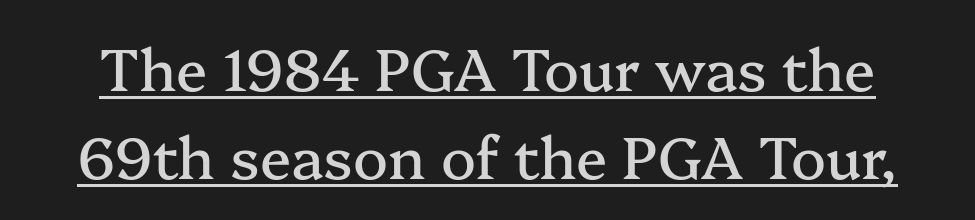
Classification — serif. Designer's note — italics off, roman on. Compared with typical body copy, the letter spacing here is the same. The letters advance in unequal steps, a hallmark of proportional type. This sample carries an underscore along the baseline area. Honestly, the row spacing looks completely unremarkable.
